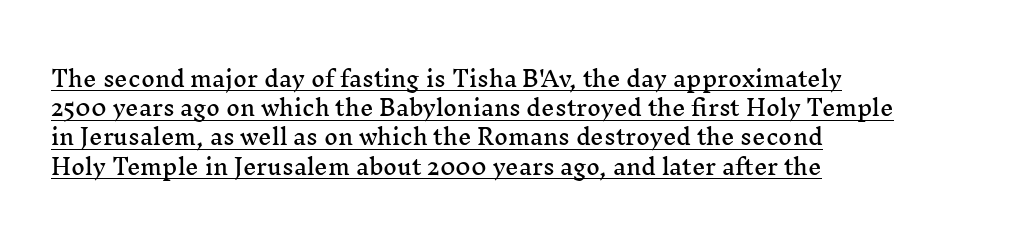
The image shows 21 px text type, upright; set left-aligned, normal line spacing (1.39x), normal letter spacing, underlined.
